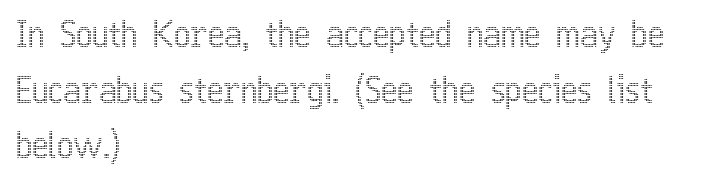
{"italic": "no", "width": "condensed", "x_height": "medium", "monospaced": "no", "underline": "no", "align": "left", "line_spacing": "normal", "line_spacing_ratio": 1.59, "letter_spacing": "normal", "letter_spacing_em": 0.0, "glyph_px": 35}
